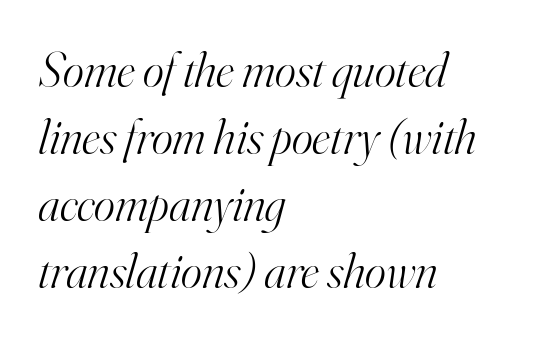
The image shows 50 px light serif type, italic (leaning right); set left-aligned, normal line spacing (1.34x), normal letter spacing, not underlined; high stroke contrast and a small x-height.
